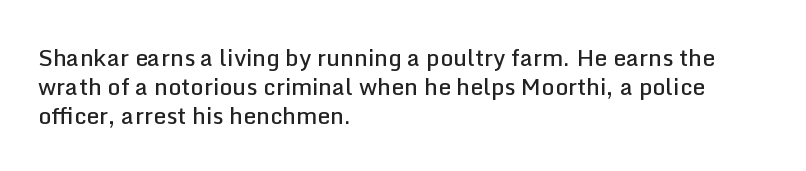
The image shows 23 px text type, upright; set left-aligned, normal line spacing (1.26x), normal letter spacing, not underlined.
